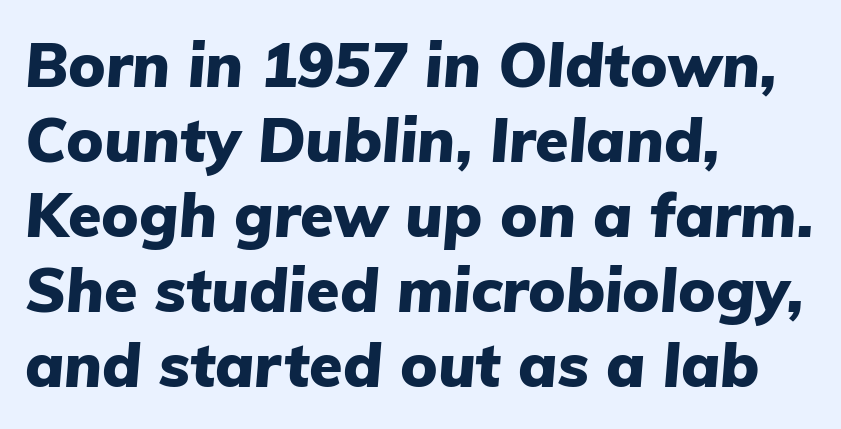
The image shows 61 px heavy type, italic (leaning right); set left-aligned, line spacing 1.23x, normal letter spacing, not underlined; low stroke contrast and a medium x-height.
